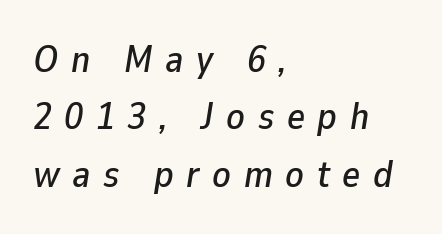
{"italic": "yes", "lean": "right", "slant_degrees": 9, "width": "normal", "stroke_contrast": "low", "x_height": "medium", "monospaced": "no", "underline": "no", "align": "left", "line_spacing": "normal", "line_spacing_ratio": 1.51, "letter_spacing": "wide", "letter_spacing_em": 0.33, "glyph_px": 38}
